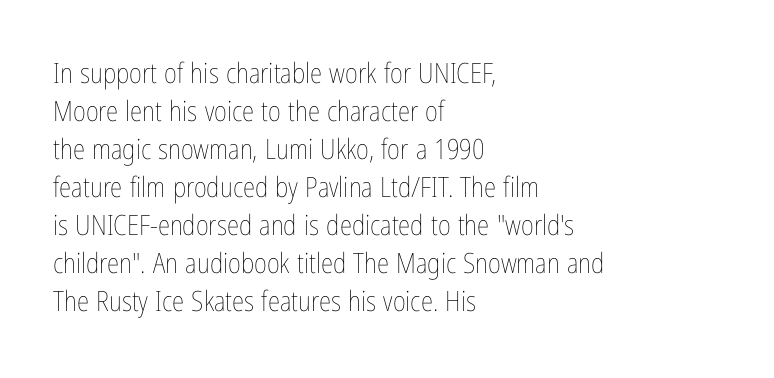
Horizontal bands of white between lines are of average thickness. Teacher's note: observe the even left margin — that is flush-left alignment. A quiet, ordinary-to-light weight characterises the typeface. Does extra space separate the letters? No, they use regular spacing.
